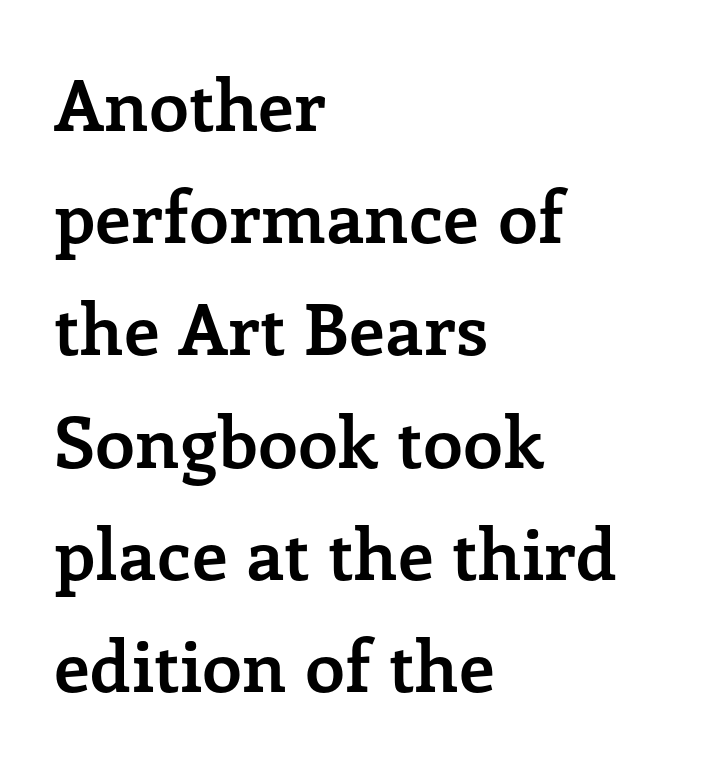
Q: Is the text bold? A: Yes.
Q: Is the text italic (slanted)? A: No, it is upright.
Q: Is the typeface a serif or a sans-serif typeface? A: Serif.
Q: Is the text underlined? A: No.
Q: How is the paragraph aligned? A: Left-aligned.
Q: Is the spacing between letters normal or unusually wide? A: Normal.
Q: Is the spacing between lines tight, normal or loose? A: Normal.
Q: Width (condensed, normal, or wide)? A: Normal.
Q: Stroke contrast? A: Low.
Q: x-height? A: Medium.
Q: Monospaced? A: No.
